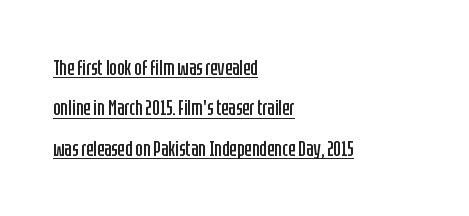
A typographer would call this underscored text. Is the type heavy? It reads as light-to-regular instead. Honestly, the letter spacing is just normal — you wouldn't notice it. The lines in this sample share a left origin and differ only in where they stop. Italic: no, the glyphs are upright roman.
